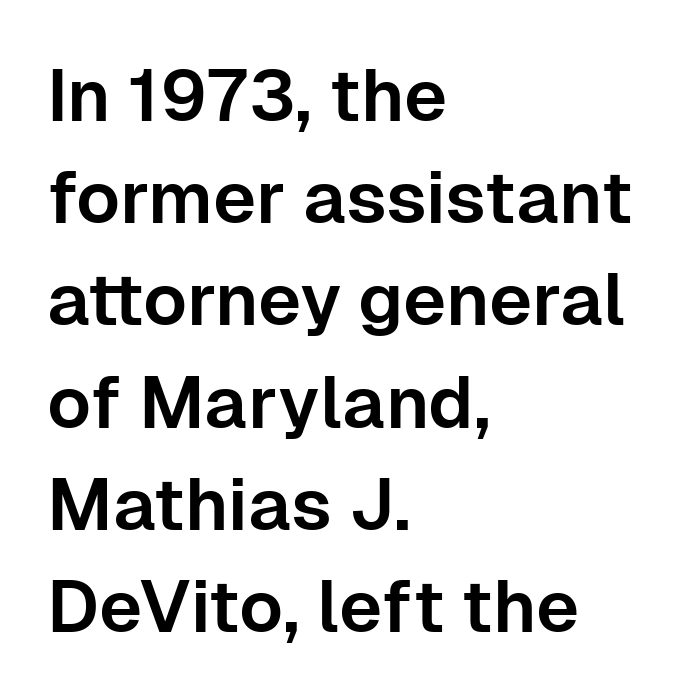
{"serif": "no", "italic": "no", "width": "normal", "stroke_contrast": "low", "x_height": "medium", "monospaced": "no", "underline": "no", "align": "left", "line_spacing": "normal", "line_spacing_ratio": 1.4, "letter_spacing": "normal", "letter_spacing_em": 0.0, "glyph_px": 73}
